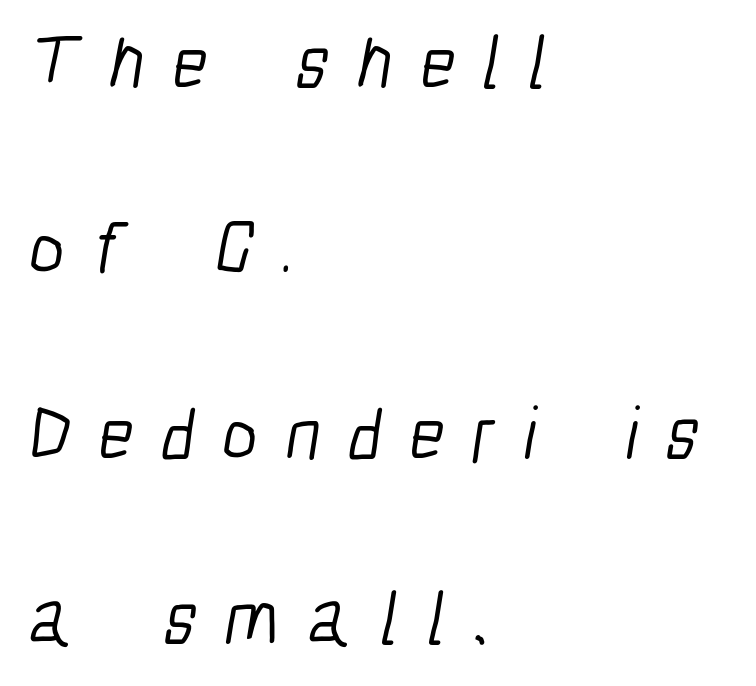
{"serif": "no", "bold": "no", "weight": "light", "width": "condensed", "stroke_contrast": "low", "x_height": "medium", "monospaced": "no", "underline": "no", "align": "left", "line_spacing": "loose", "line_spacing_ratio": 2.44, "letter_spacing": "wide", "letter_spacing_em": 0.36, "glyph_px": 76}
